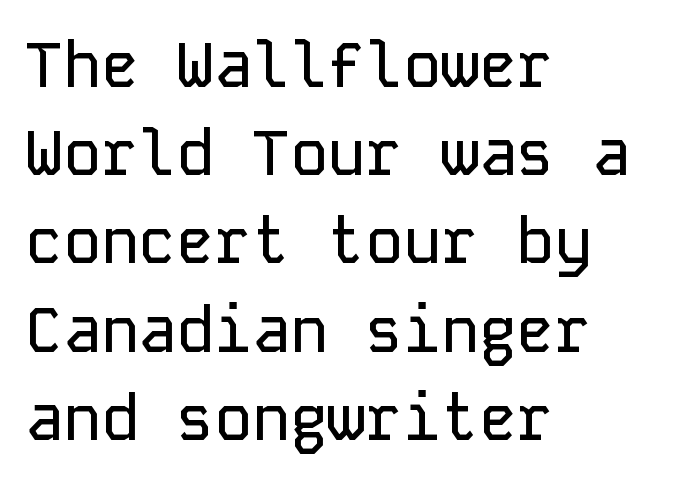
These lines are set flush left with a ragged right edge. This sample uses a sans-serif face. Beneath every word, the page is bare. The face used here is monospaced, like something from a code editor. Regarding leading, the lines here are spaced in the standard way. Students, note that the glyphs here touch the page at normal intervals.
